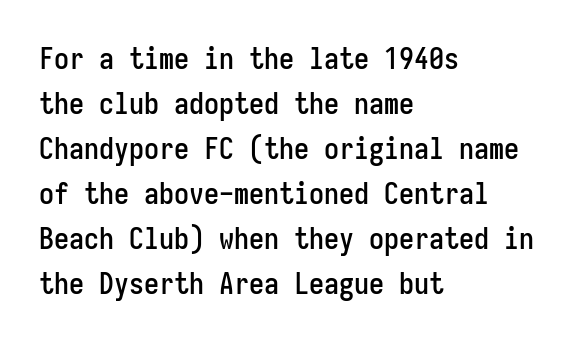
{"serif": "no", "italic": "no", "width": "condensed", "stroke_contrast": "low", "x_height": "medium", "monospaced": "yes", "underline": "no", "align": "left", "line_spacing": "normal", "line_spacing_ratio": 1.5, "letter_spacing": "normal", "letter_spacing_em": 0.0, "glyph_px": 30}
